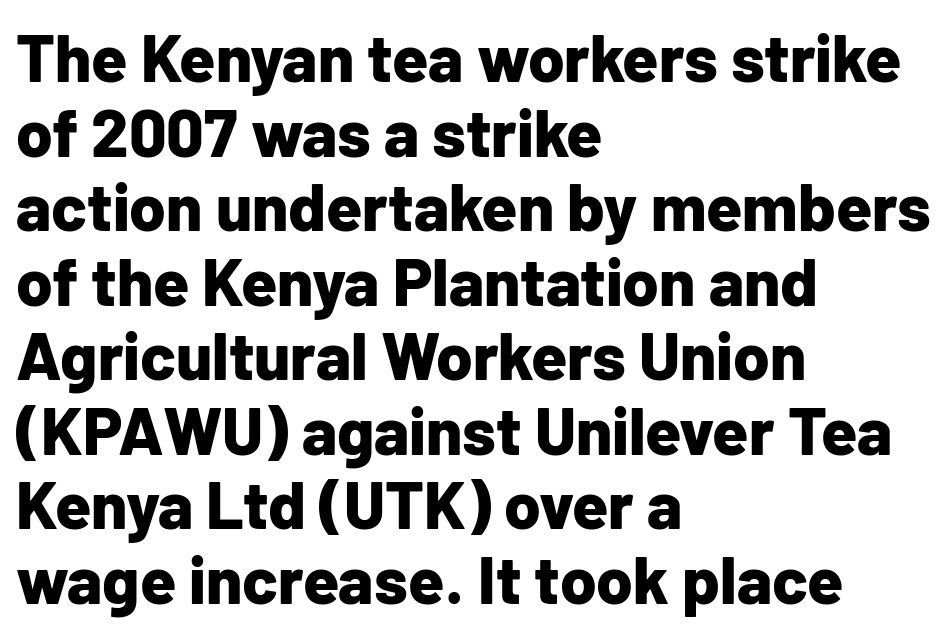
{"serif": "no", "italic": "no", "bold": "yes", "weight": "bold", "width": "normal", "stroke_contrast": "low", "x_height": "medium", "monospaced": "no", "underline": "no", "align": "left", "line_spacing": "tight", "line_spacing_ratio": 1.13, "letter_spacing": "normal", "letter_spacing_em": 0.0, "glyph_px": 66}
